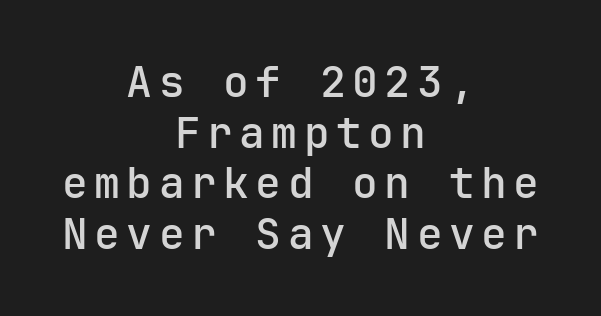
Each glyph is drawn with semibold strokes, heavier than normal yet not fully bold. Unlike a traditional serif, this face leaves its strokes unadorned. Which margin do the lines hug? Neither — every line sits in the middle. A typesetter would mark this as roman, not italic.
